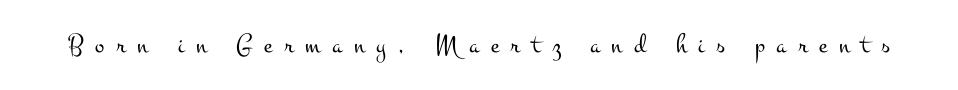
The passage shown has open, widely tracked lettering throughout. The font family rendered here belongs to the serif group. The foot of each line stays bare and open. The font is comparable to plain body text, perhaps lighter. You could not count columns in this text — the font is proportionally spaced.
